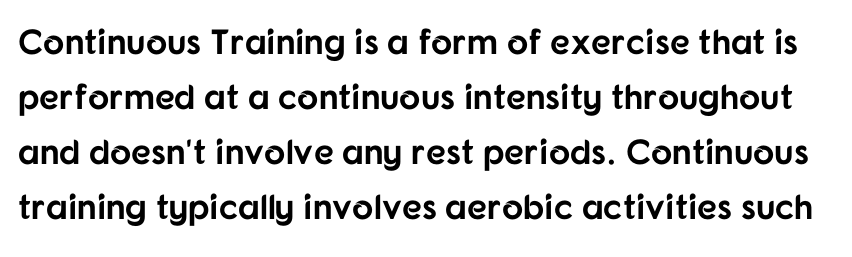
The image shows 35 px bold sans-serif type, upright; set normal line spacing (1.57x), normal letter spacing, not underlined; low stroke contrast and a medium x-height.
